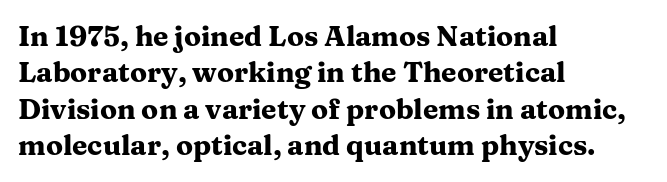
Q: Is the text bold? A: Yes.
Q: Is the text italic (slanted)? A: No, it is upright.
Q: Is the typeface a serif or a sans-serif typeface? A: Serif.
Q: Is the text underlined? A: No.
Q: How is the paragraph aligned? A: Left-aligned.
Q: Is the spacing between letters normal or unusually wide? A: Normal.
Q: Is the spacing between lines tight, normal or loose? A: Normal.
Q: Width (condensed, normal, or wide)? A: Wide.
Q: Stroke contrast? A: Medium.
Q: x-height? A: Medium.
Q: Monospaced? A: No.
